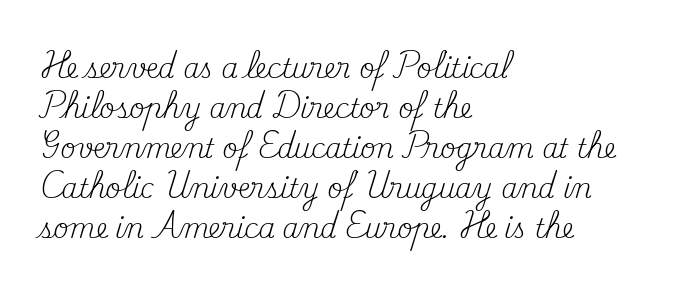
The image shows 26 px text type; set left-aligned, normal line spacing (1.54x), normal letter spacing, not underlined.
